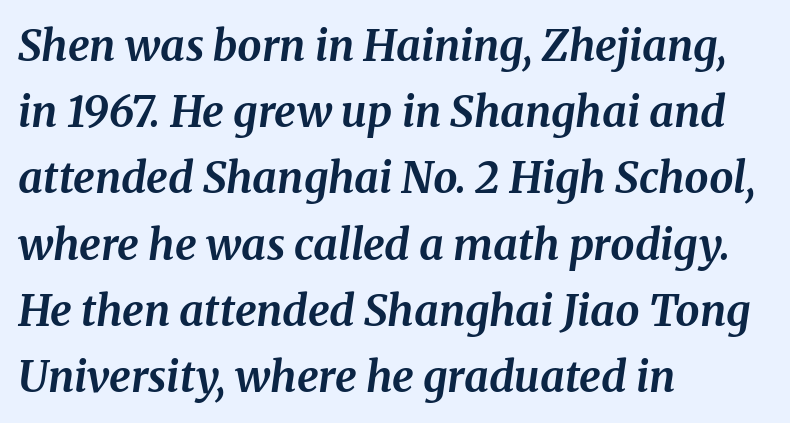
Q: Is the text bold? A: Yes.
Q: Is the text italic (slanted)? A: Yes, it leans right by about 8 degrees.
Q: Is the typeface a serif or a sans-serif typeface? A: Serif.
Q: Is the text underlined? A: No.
Q: How is the paragraph aligned? A: Left-aligned.
Q: Is the spacing between letters normal or unusually wide? A: Normal.
Q: Is the spacing between lines tight, normal or loose? A: Normal.
Q: Width (condensed, normal, or wide)? A: Normal.
Q: Stroke contrast? A: Medium.
Q: x-height? A: Medium.
Q: Monospaced? A: No.
